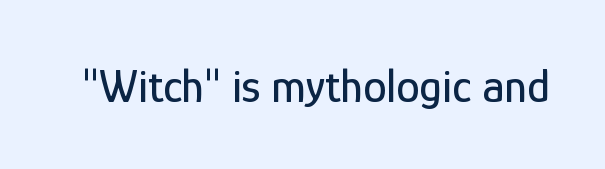
Q: Is the text italic (slanted)? A: No, it is upright.
Q: Is the typeface a serif or a sans-serif typeface? A: Sans-serif.
Q: Is the text underlined? A: No.
Q: Is the spacing between letters normal or unusually wide? A: Normal.
Q: Width (condensed, normal, or wide)? A: Condensed.
Q: Stroke contrast? A: Low.
Q: x-height? A: Medium.
Q: Monospaced? A: No.
